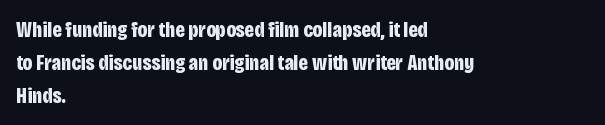
The image shows 22 px bold type, upright; set left-aligned, normal line spacing (1.49x), normal letter spacing, not underlined.
